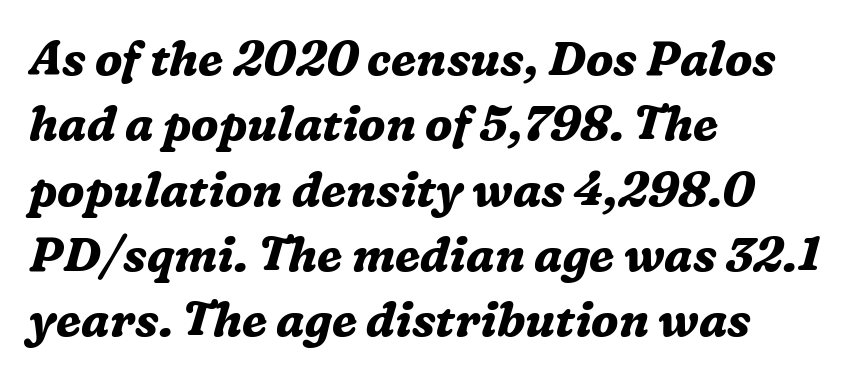
This rendering features lettering with no underline. Would a proofreader flag this as italicized? Yes. The tracking reads as untouched default to a designer's eye. I'd describe the lettering as bold — thick and assertive.
